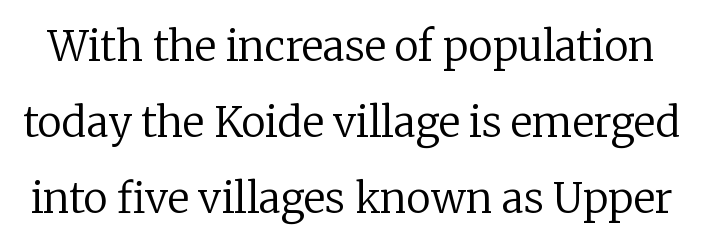
The image shows 41 px regular-weight serif type, upright; set line spacing 1.85x, normal letter spacing, not underlined; low stroke contrast and a medium x-height.
